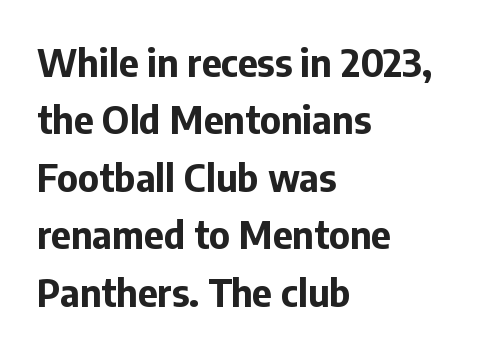
Tracking value appears to be zero — textbook default spacing. Proportional: the letters do not fall into vertical columns. Bare-footed words on every line. When letters stand straight like this, we call the style roman or upright. Line spacing here is normal. Pretty heavy lettering here — definitely bold.
